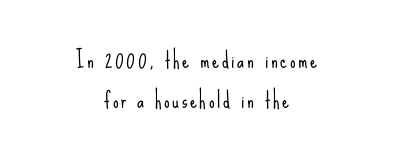
{"italic": "no", "bold": "no", "underline": "no", "align": "center", "line_spacing_ratio": 1.8, "glyph_px": 22}
